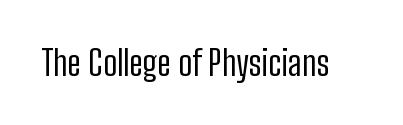
The image shows 35 px regular-weight, condensed sans-serif type, upright; set normal letter spacing, not underlined; low stroke contrast and a medium x-height.
